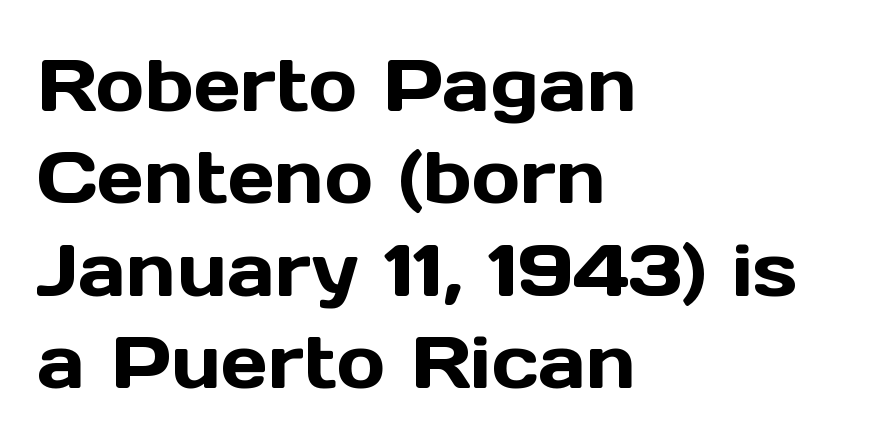
The image shows 74 px sans-serif type, upright; set left-aligned, normal line spacing (1.25x), normal letter spacing, not underlined; a medium x-height.
